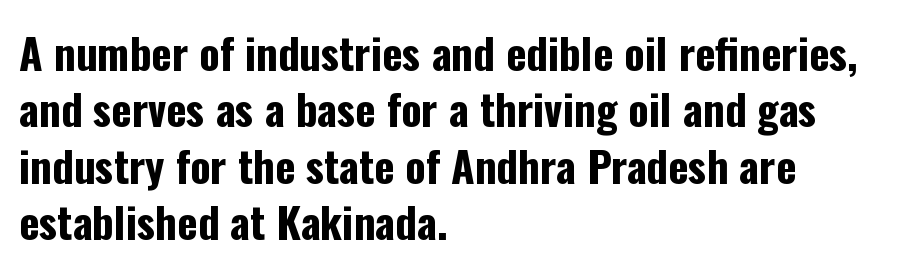
The image shows 43 px bold, condensed sans-serif type, upright; set left-aligned, normal line spacing (1.31x), normal letter spacing, not underlined; low stroke contrast and a medium x-height.
